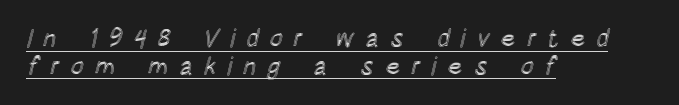
The image shows 25 px text type; set left-aligned, tight line spacing (1.11x), unusually wide letter spacing (+0.43 em), underlined.
